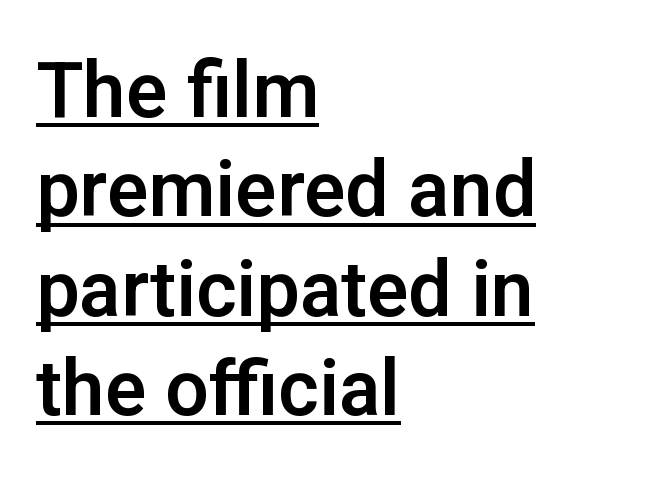
The image shows 77 px sans-serif type, upright; set left-aligned, normal line spacing (1.29x), normal letter spacing, underlined; low stroke contrast and a medium x-height.
